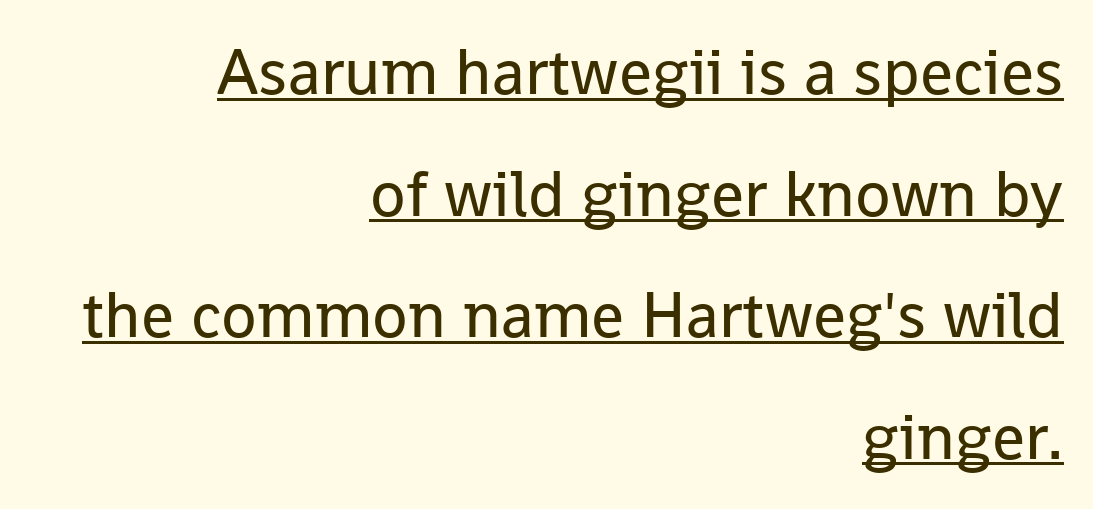
{"serif": "no", "italic": "no", "bold": "no", "weight": "regular", "width": "normal", "stroke_contrast": "low", "x_height": "medium", "monospaced": "no", "underline": "yes", "align": "right", "line_spacing_ratio": 1.87, "letter_spacing": "normal", "letter_spacing_em": 0.0, "glyph_px": 65}
